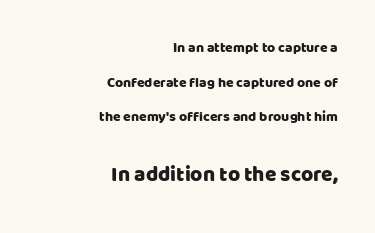
The image shows 21 px text type, upright; set right-aligned, loose line spacing (2.48x), normal letter spacing, not underlined; the second (bottom) block is 1.5x larger.
